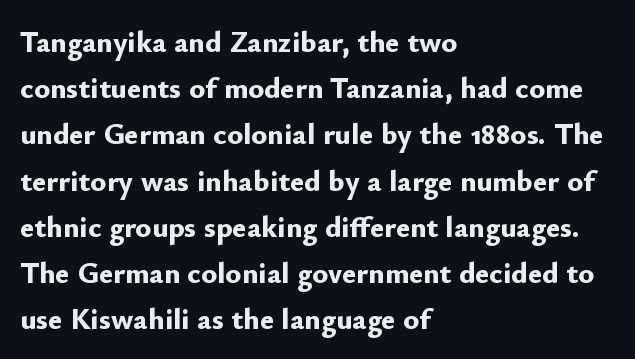
Q: Is the text bold? A: Yes.
Q: Is the text italic (slanted)? A: No, it is upright.
Q: Is the typeface a serif or a sans-serif typeface? A: Sans-serif.
Q: Is the text underlined? A: No.
Q: How is the paragraph aligned? A: Left-aligned.
Q: Is the spacing between letters normal or unusually wide? A: Normal.
Q: Is the spacing between lines tight, normal or loose? A: Normal.
Q: Width (condensed, normal, or wide)? A: Normal.
Q: Stroke contrast? A: Low.
Q: x-height? A: Small.
Q: Monospaced? A: No.
